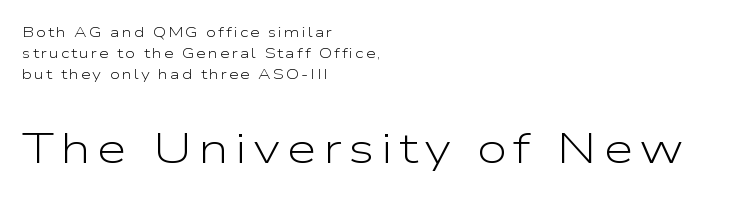
The image shows 43 px light, wide sans-serif type, upright; set left-aligned, normal line spacing (1.49x), not underlined; the second (bottom) block is 3.07x larger; low stroke contrast and a medium x-height.
